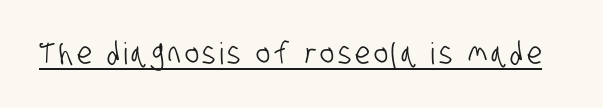
Q: Is the typeface a serif or a sans-serif typeface? A: Sans-serif.
Q: Is the text underlined? A: Yes.
Q: Width (condensed, normal, or wide)? A: Condensed.
Q: Stroke contrast? A: Low.
Q: x-height? A: Large.
Q: Monospaced? A: No.
